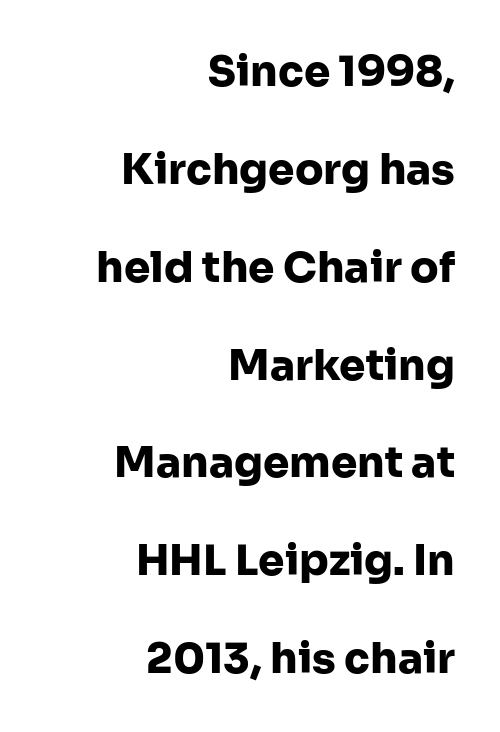
Check under the words: just untouched page. There is no visible air inserted between adjacent glyphs. You can tell from the bare stems that sans-serif type was used. Each letter keeps its own natural width here, so spacing adapts to shape. The compositor pushed each line to the right boundary.
